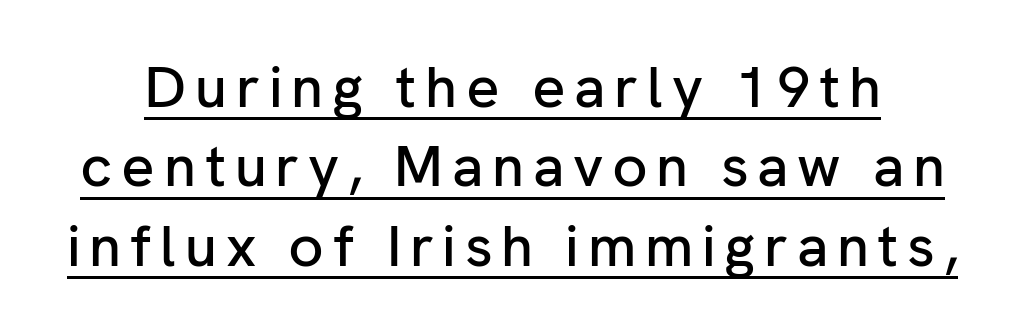
Regarding leading, the lines here are spaced in the standard way. The typeface chosen for these lines omits serifs. This sample uses an upright cut, with every glyph sitting square on the baseline. Character widths vary here, with narrow letters taking less room than wide ones. The words here are underlined.
